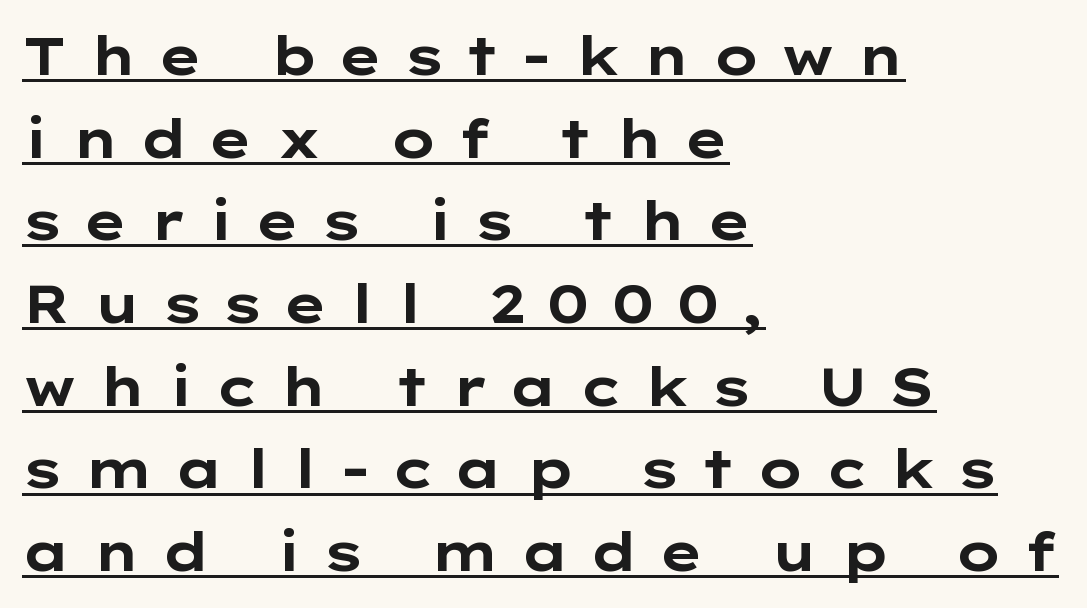
The image shows 53 px bold, wide sans-serif type, upright; set left-aligned, normal line spacing (1.56x), unusually wide letter spacing (+0.37 em), underlined; low stroke contrast and a medium x-height.
